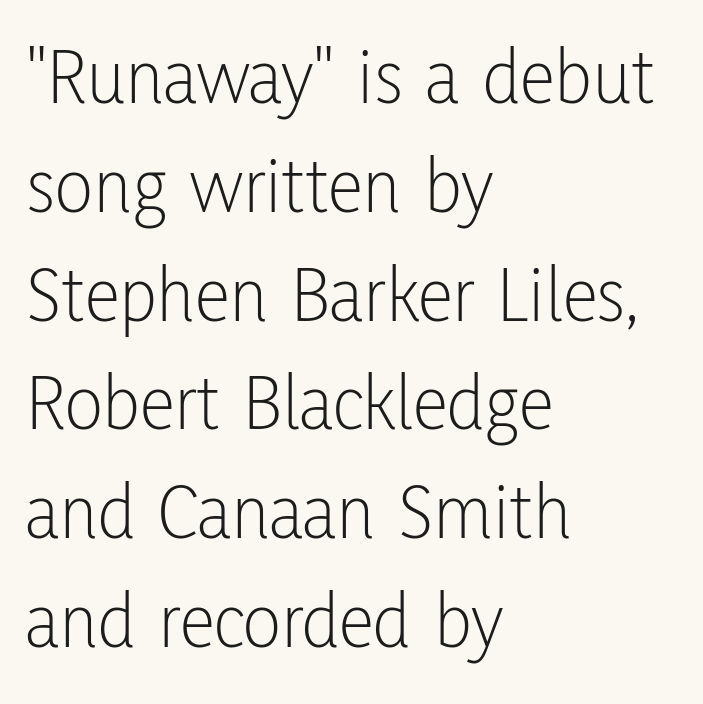
The image shows 80 px light, condensed sans-serif type, upright; set left-aligned, normal line spacing (1.36x), normal letter spacing, not underlined; low stroke contrast and a medium x-height.
